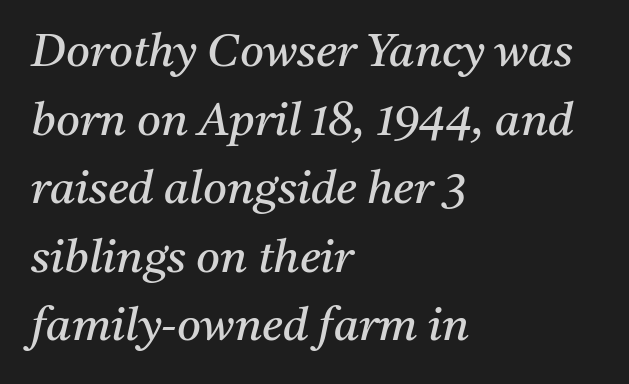
Q: Is the text bold? A: No.
Q: Is the text italic (slanted)? A: Yes, it leans right by about 11 degrees.
Q: Is the typeface a serif or a sans-serif typeface? A: Serif.
Q: Is the text underlined? A: No.
Q: How is the paragraph aligned? A: Left-aligned.
Q: Is the spacing between letters normal or unusually wide? A: Normal.
Q: Is the spacing between lines tight, normal or loose? A: Normal.
Q: Width (condensed, normal, or wide)? A: Normal.
Q: Stroke contrast? A: Medium.
Q: x-height? A: Medium.
Q: Monospaced? A: No.
